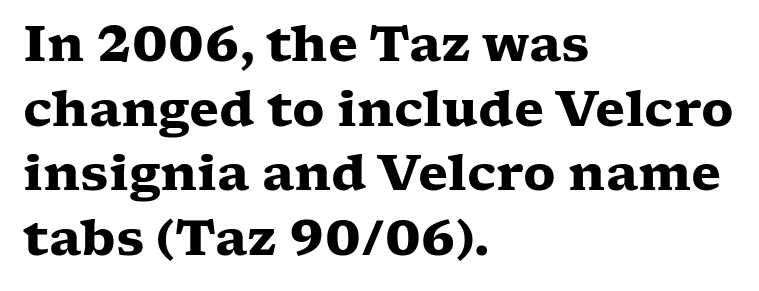
The image shows 49 px heavy, wide serif type, upright; set left-aligned, normal line spacing (1.32x), normal letter spacing, not underlined; low stroke contrast and a medium x-height.
